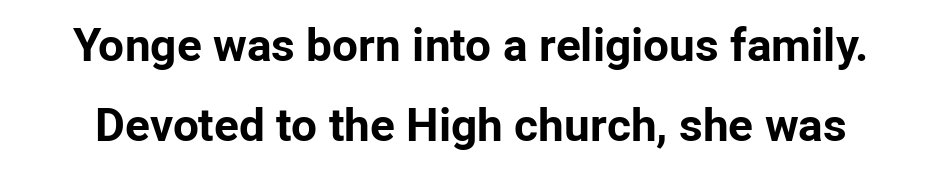
The image shows 46 px bold sans-serif type, upright; set line spacing 1.73x, normal letter spacing, not underlined; low stroke contrast and a medium x-height.
